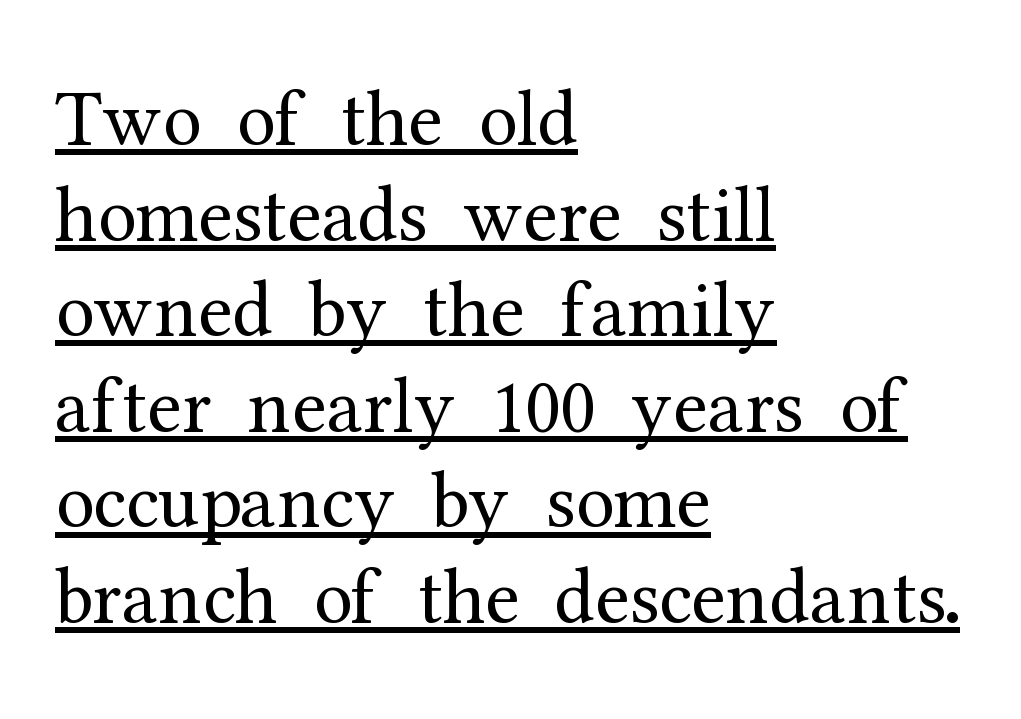
Posture: vertical. You could call the tracking neutral — neither tight nor loose. Notice how a bar underscores the lettering throughout. The characters display serif detailing at their extremities. Spacing verdict: proportional, widths tailored to each character. The setting favours the left margin, as ordinary paragraphs usually do.
